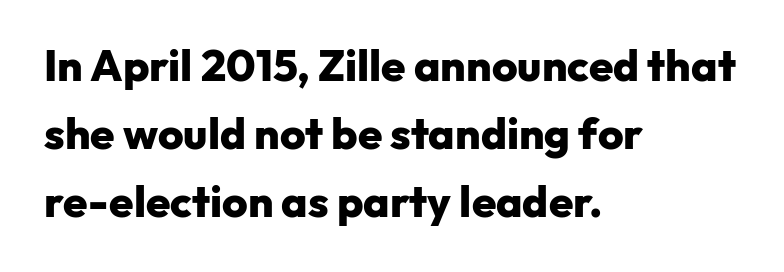
{"serif": "no", "italic": "no", "bold": "yes", "weight": "heavy", "width": "normal", "stroke_contrast": "low", "x_height": "medium", "monospaced": "no", "underline": "no", "align": "left", "line_spacing": "normal", "line_spacing_ratio": 1.55, "letter_spacing": "normal", "letter_spacing_em": 0.0, "glyph_px": 44}
